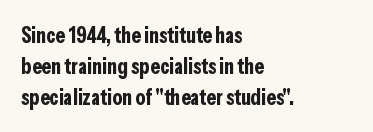
No italicization has been applied; the sample stays upright. The line-height multiplier appears to be the usual default. The face used here has the dense, thick strokes of a bold. Clear beneath every line of the passage. Each word holds together tightly as a unit, with standard inter-letter gaps. The typesetter chose a ragged-right arrangement here.
